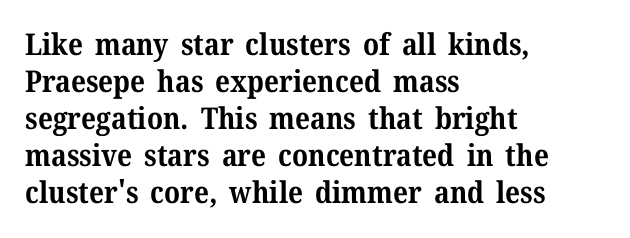
Words appear dense and cohesive because spacing is normal. No italicization has been applied; the sample stays upright. Descender tails drop into unmarked territory. The rag falls on the right side of this text block. The rendering shows small feet on the letterforms — a serif design.
